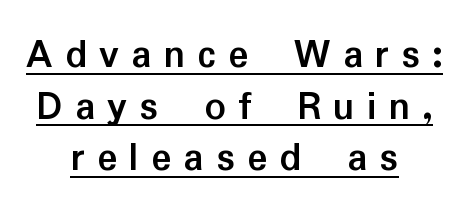
Q: Is the text bold? A: Yes.
Q: Is the text italic (slanted)? A: No, it is upright.
Q: Is the typeface a serif or a sans-serif typeface? A: Sans-serif.
Q: Is the text underlined? A: Yes.
Q: How is the paragraph aligned? A: Centered.
Q: Is the spacing between letters normal or unusually wide? A: Unusually wide.
Q: Width (condensed, normal, or wide)? A: Normal.
Q: Stroke contrast? A: Low.
Q: x-height? A: Medium.
Q: Monospaced? A: No.
